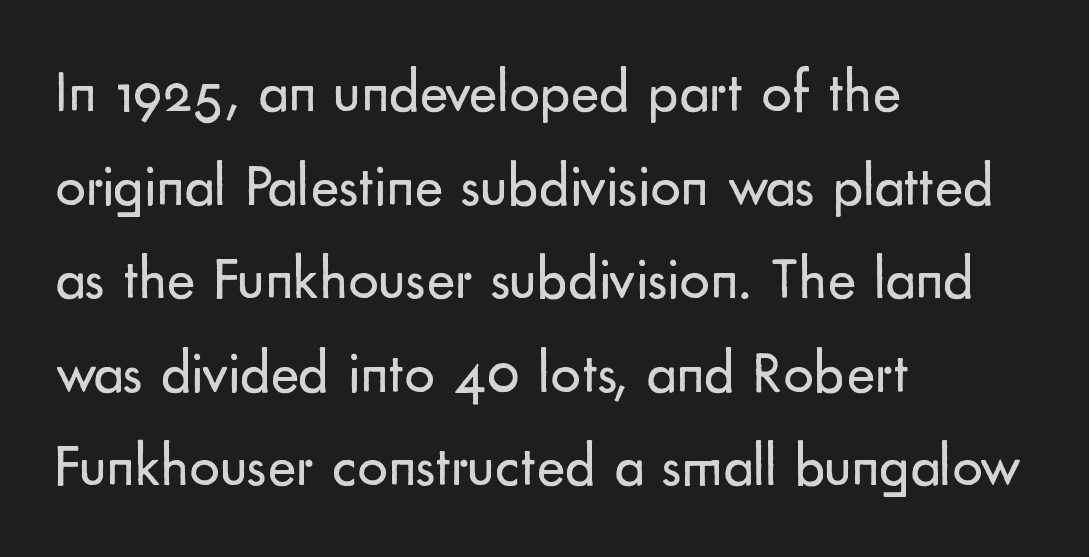
The image shows 60 px regular-weight sans-serif type, upright; set left-aligned, normal line spacing (1.56x), normal letter spacing, not underlined; low stroke contrast and a small x-height.
